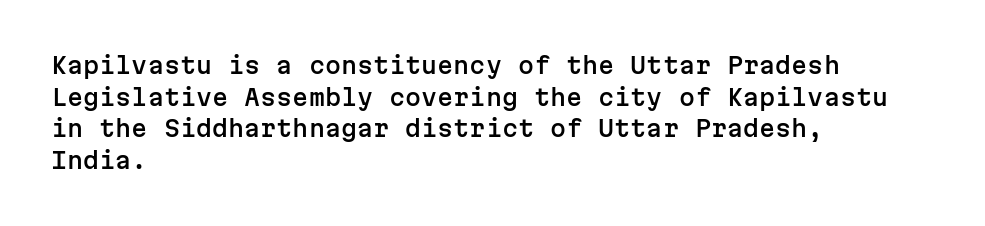
The image shows 23 px text type, upright; set left-aligned, normal line spacing (1.38x), normal letter spacing, not underlined.
